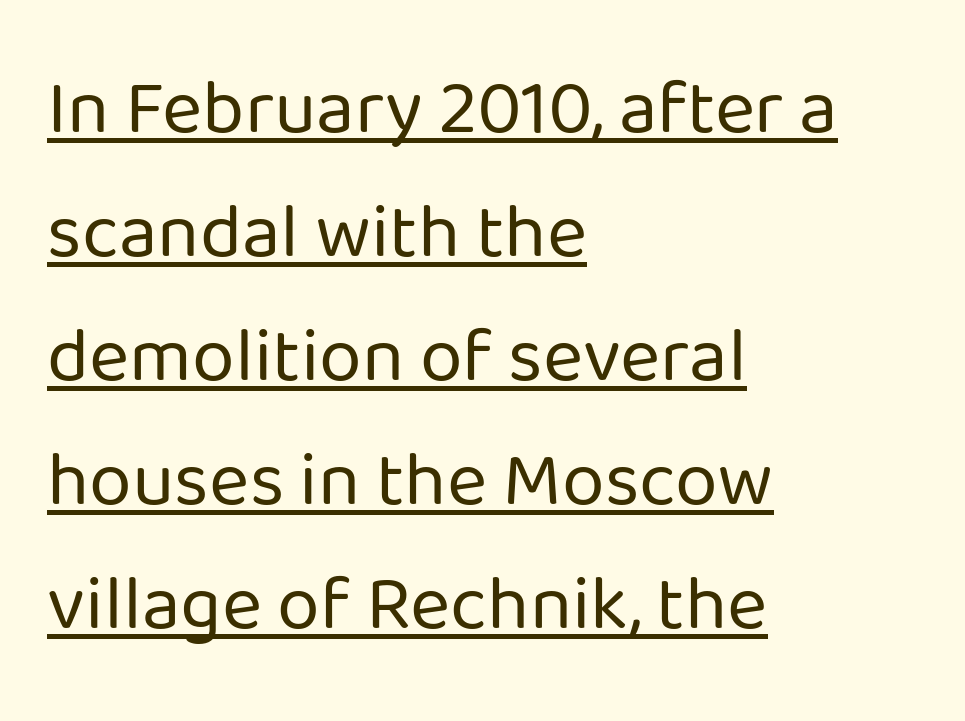
The line-height multiplier appears to be the usual default. The horizontal fit of the characters is conventional and even. Letters have the restrained weight of plain body copy at most. This rendering features underlined lettering. A roman cut, with each character standing at attention. Think of a printed novel: that variable character pitch is what you see here.
